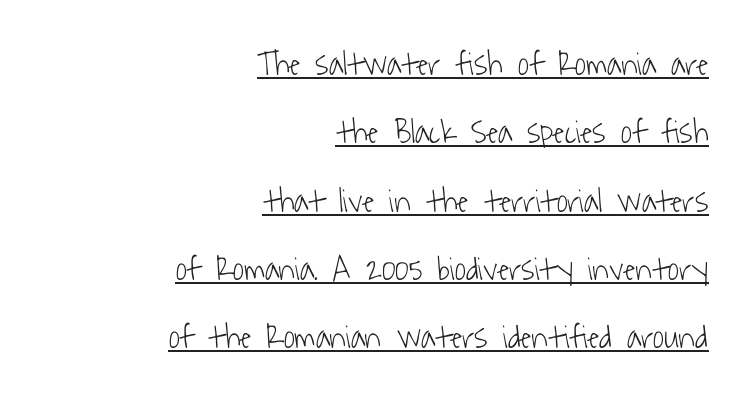
Q: Is the text bold? A: No.
Q: Is the typeface a serif or a sans-serif typeface? A: Sans-serif.
Q: Is the text underlined? A: Yes.
Q: How is the paragraph aligned? A: Right-aligned.
Q: Is the spacing between letters normal or unusually wide? A: Normal.
Q: Is the spacing between lines tight, normal or loose? A: Loose.
Q: Width (condensed, normal, or wide)? A: Condensed.
Q: Stroke contrast? A: Low.
Q: x-height? A: Medium.
Q: Monospaced? A: No.
